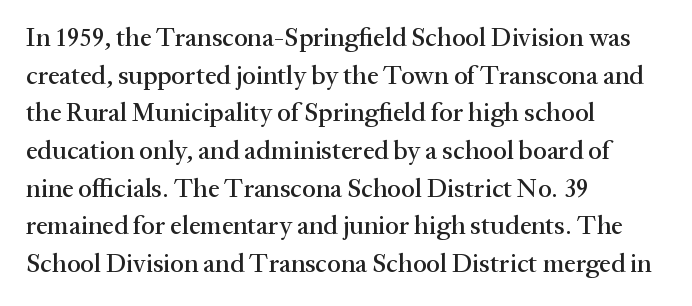
The image shows 26 px text type, upright; set left-aligned, normal line spacing (1.45x), normal letter spacing, not underlined.
